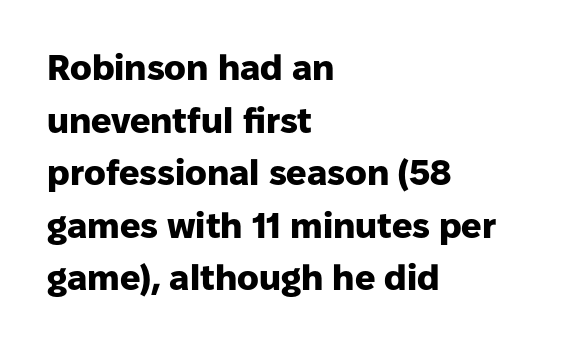
When letters stand straight like this, we call the style roman or upright. All the whitespace from short lines collects on the right. The rendering shows plain stroke endings on the letterforms — a sans-serif design. Spacing between characters is what you'd get straight out of the box. Baseline-to-baseline distance is the conventional proportion of letter height.
